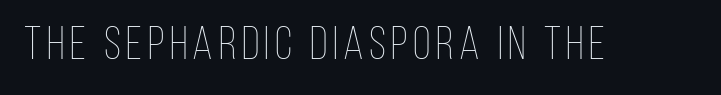
{"italic": "no", "bold": "no", "weight": "thin", "width": "condensed", "stroke_contrast": "low", "x_height": "large", "monospaced": "no", "underline": "no", "glyph_px": 46}
